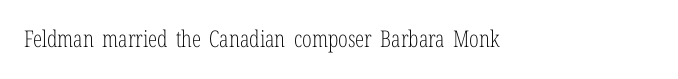
{"italic": "no", "bold": "no", "underline": "no", "letter_spacing": "normal", "letter_spacing_em": 0.0, "glyph_px": 23}
